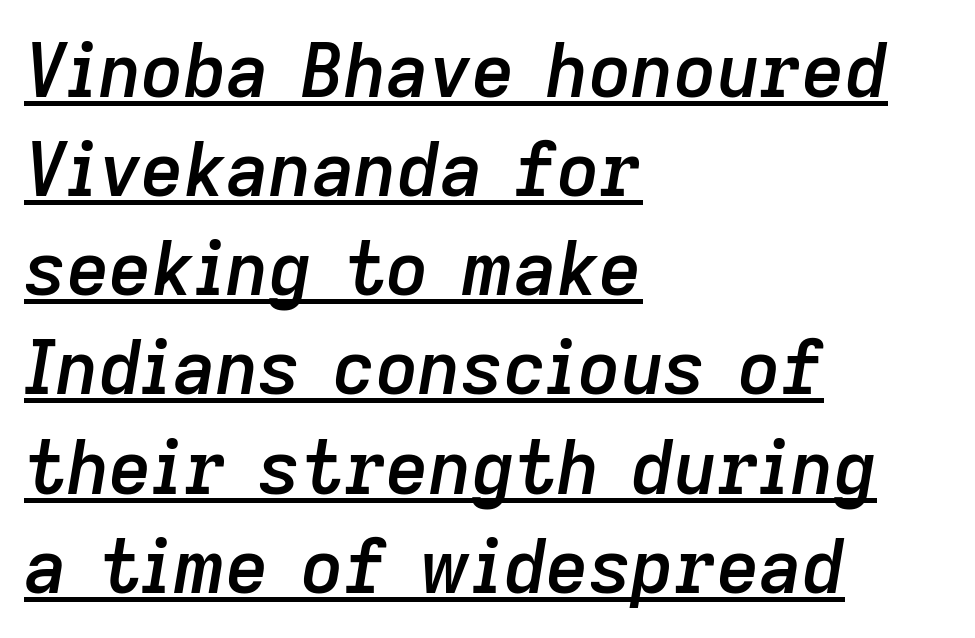
{"italic": "yes", "lean": "right", "slant_degrees": 9, "bold": "semi", "weight": "semibold", "width": "normal", "stroke_contrast": "low", "x_height": "medium", "monospaced": "no", "underline": "yes", "align": "left", "line_spacing": "normal", "line_spacing_ratio": 1.34, "letter_spacing": "normal", "letter_spacing_em": 0.0, "glyph_px": 74}
